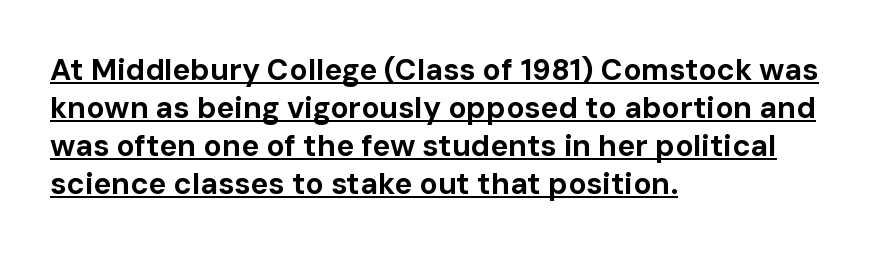
Q: Is the text bold? A: Yes.
Q: Is the text italic (slanted)? A: No, it is upright.
Q: Is the typeface a serif or a sans-serif typeface? A: Sans-serif.
Q: Is the text underlined? A: Yes.
Q: How is the paragraph aligned? A: Left-aligned.
Q: Is the spacing between letters normal or unusually wide? A: Normal.
Q: Is the spacing between lines tight, normal or loose? A: Normal.
Q: Width (condensed, normal, or wide)? A: Normal.
Q: Stroke contrast? A: Low.
Q: x-height? A: Medium.
Q: Monospaced? A: No.
